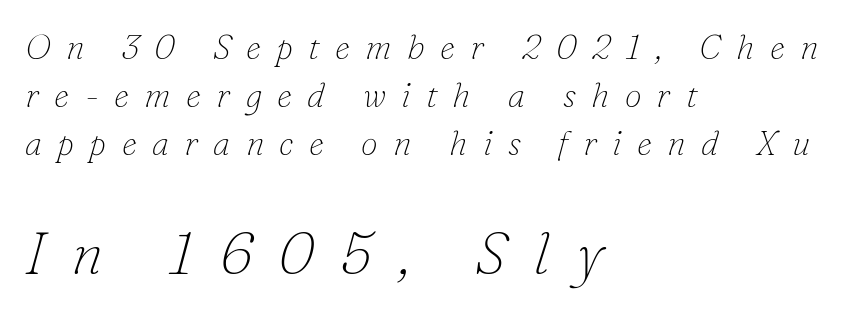
The image shows 59 px thin serif type, italic (leaning right); set left-aligned, normal line spacing (1.41x), unusually wide letter spacing (+0.45 em), not underlined; the second (bottom) block is 1.74x larger; low stroke contrast and a small x-height.
